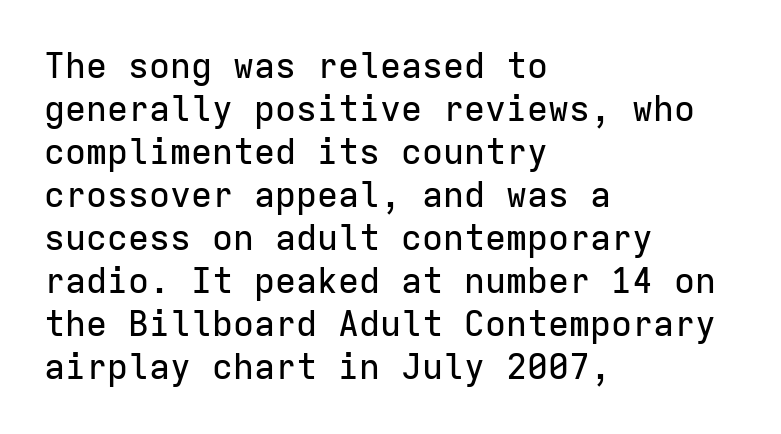
{"serif": "no", "italic": "no", "width": "normal", "stroke_contrast": "low", "x_height": "medium", "monospaced": "yes", "underline": "no", "align": "left", "line_spacing_ratio": 1.23, "letter_spacing": "normal", "letter_spacing_em": 0.0, "glyph_px": 35}
